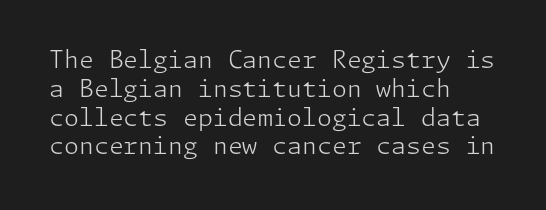
Q: Is the text bold? A: No.
Q: Is the text italic (slanted)? A: No, it is upright.
Q: Is the text underlined? A: No.
Q: How is the paragraph aligned? A: Left-aligned.
Q: Is the spacing between letters normal or unusually wide? A: Normal.
